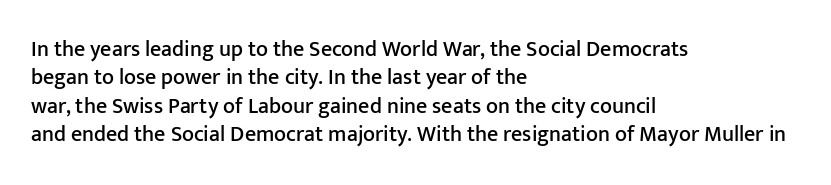
Does extra space separate the letters? No, they use regular spacing. Rows of type keep a routine distance in the vertical direction. Descender tails drop into unmarked territory. No italicization has been applied; the sample stays upright.
